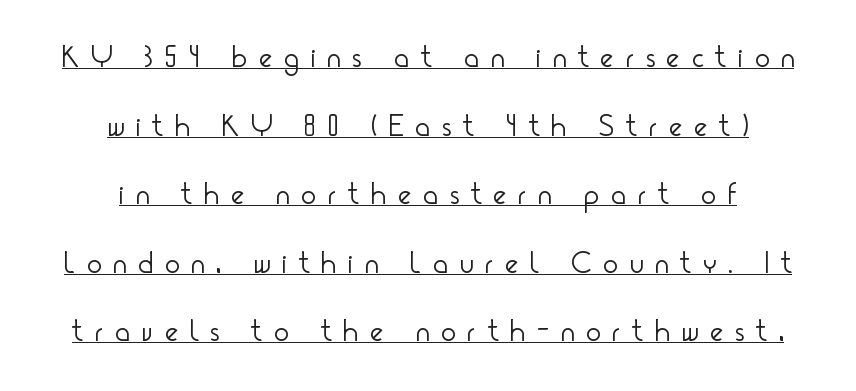
Characters remain perfectly vertical along every line. Characters follow at a spacing far wider than the type designer built in. Heaviness? Minimal to ordinary, like unemphasized prose. In terms of leading, this rendering errs on the spacious side.
